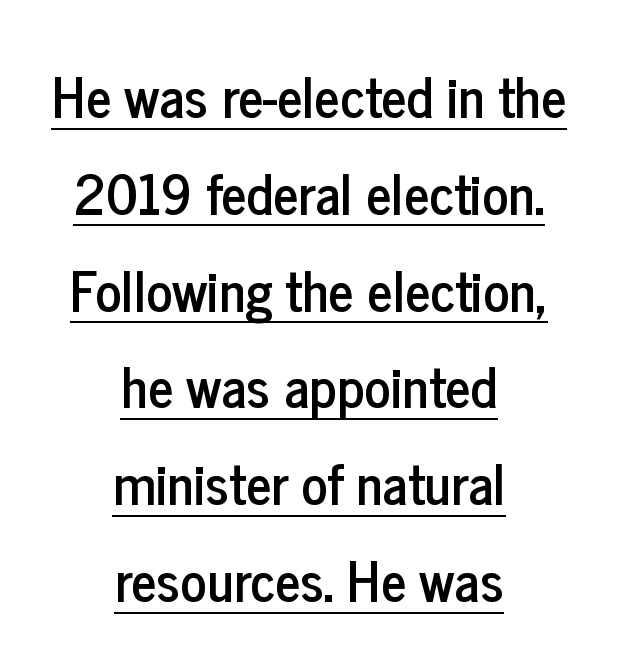
{"serif": "no", "italic": "no", "width": "condensed", "stroke_contrast": "low", "x_height": "medium", "monospaced": "no", "underline": "yes", "align": "center", "line_spacing_ratio": 1.76, "letter_spacing": "normal", "letter_spacing_em": 0.0, "glyph_px": 55}
